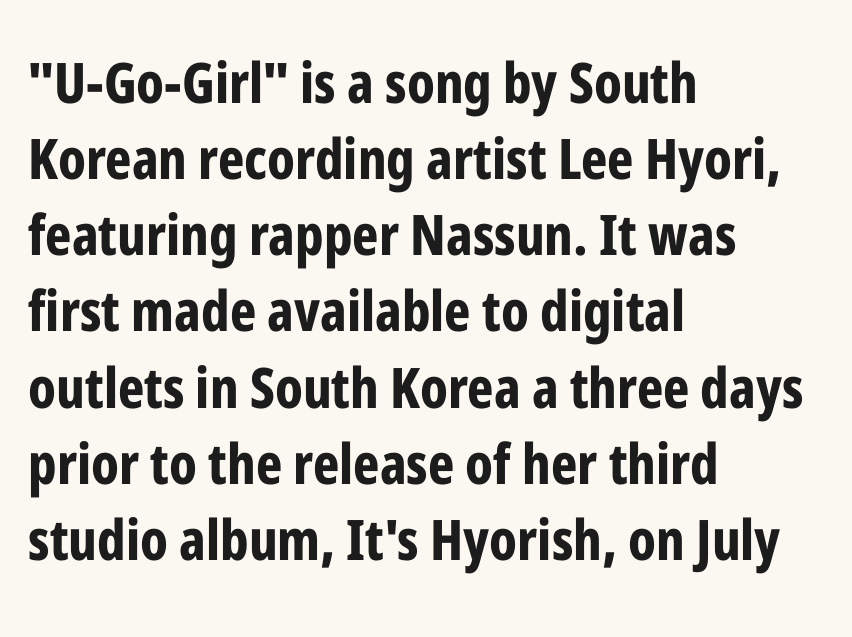
This rendering features lettering with no underline. The rendering keeps characters at their native spacing. The text was rendered using a sans face with plain stroke endings. This block has exactly the height ordinary leading produces. Think of a printed novel: that variable character pitch is what you see here. It's the straight-up-and-down kind of type.
